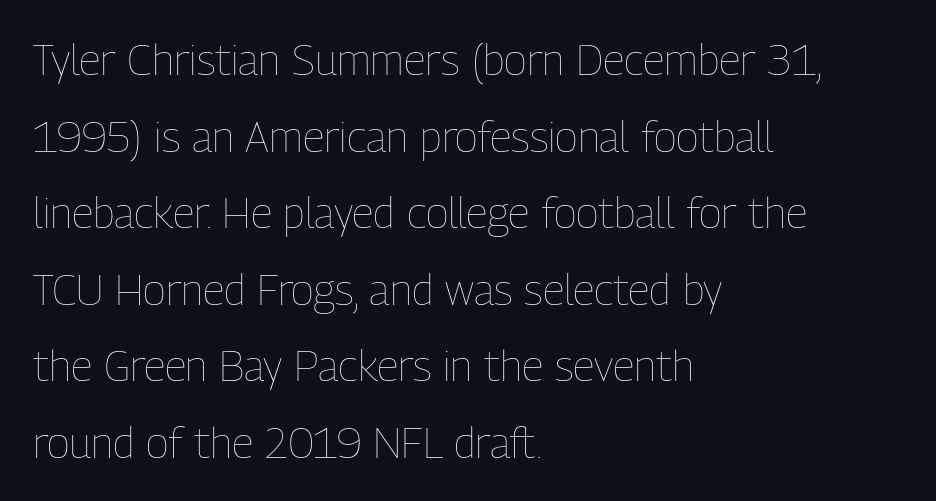
{"italic": "no", "bold": "no", "weight": "thin", "width": "condensed", "stroke_contrast": "low", "x_height": "medium", "monospaced": "no", "underline": "no", "align": "left", "line_spacing_ratio": 1.78, "letter_spacing": "normal", "letter_spacing_em": 0.0, "glyph_px": 43}
